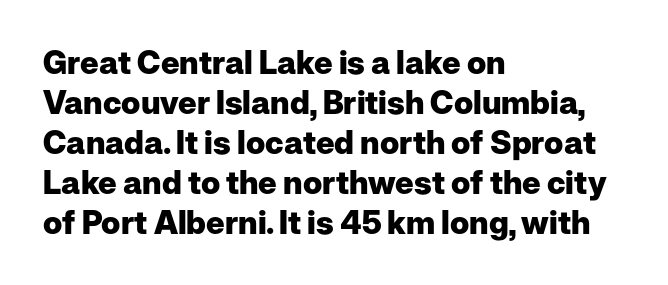
The image shows 32 px heavy sans-serif type, upright; set left-aligned, normal line spacing (1.25x), normal letter spacing, not underlined; low stroke contrast and a medium x-height.
